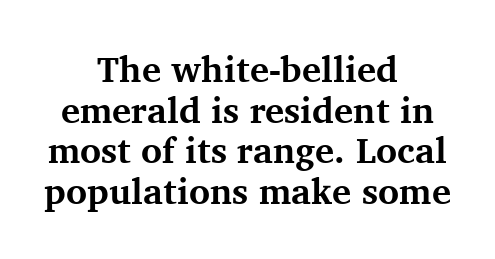
{"serif": "yes", "italic": "no", "bold": "yes", "weight": "bold", "width": "normal", "stroke_contrast": "medium", "x_height": "medium", "monospaced": "no", "underline": "no", "align": "center", "line_spacing": "tight", "line_spacing_ratio": 1.13, "letter_spacing": "normal", "letter_spacing_em": 0.0, "glyph_px": 36}
